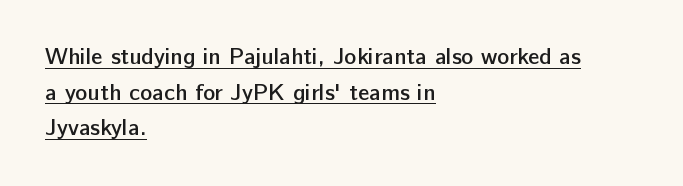
{"italic": "no", "bold": "semi", "underline": "yes", "align": "left", "line_spacing": "normal", "line_spacing_ratio": 1.55, "letter_spacing": "normal", "letter_spacing_em": 0.0, "glyph_px": 23}
